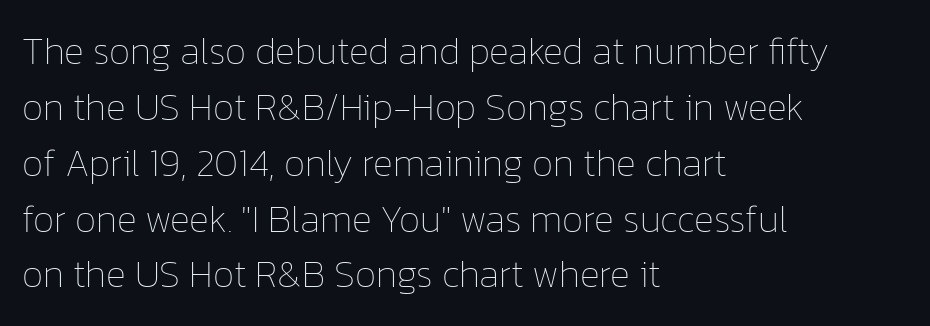
Underline: absent. Stroke thickness stays within the range of a standard reading face or lighter. One glance says typical: line gaps are just what's usual. Alignment: flush left. It's the straight-up-and-down kind of type.
